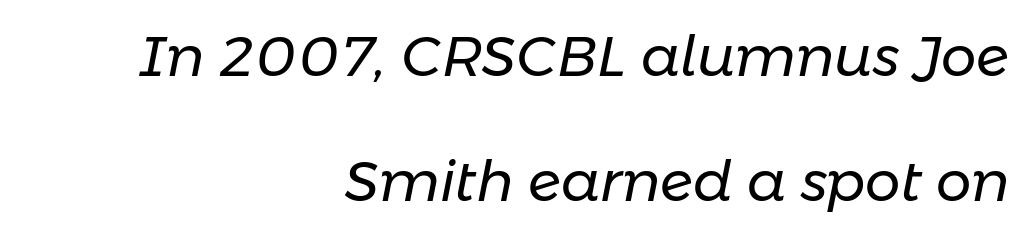
{"italic": "yes", "lean": "right", "slant_degrees": 11, "bold": "no", "weight": "regular", "width": "normal", "stroke_contrast": "low", "x_height": "medium", "monospaced": "no", "underline": "no", "align": "right", "line_spacing": "loose", "line_spacing_ratio": 2.24, "letter_spacing": "normal", "letter_spacing_em": 0.0, "glyph_px": 56}
